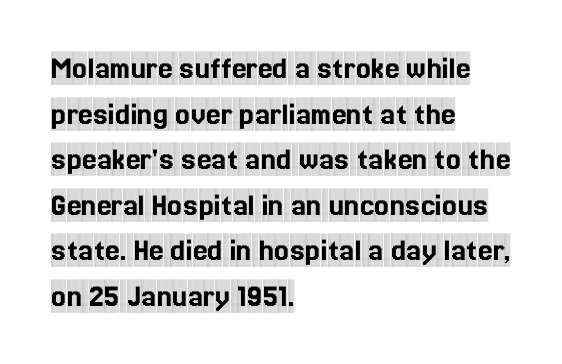
Q: Is the text italic (slanted)? A: No, it is upright.
Q: Is the typeface a serif or a sans-serif typeface? A: Serif.
Q: Is the text underlined? A: No.
Q: How is the paragraph aligned? A: Left-aligned.
Q: Is the spacing between letters normal or unusually wide? A: Normal.
Q: Is the spacing between lines tight, normal or loose? A: Normal.
Q: Width (condensed, normal, or wide)? A: Condensed.
Q: x-height? A: Large.
Q: Monospaced? A: No.
